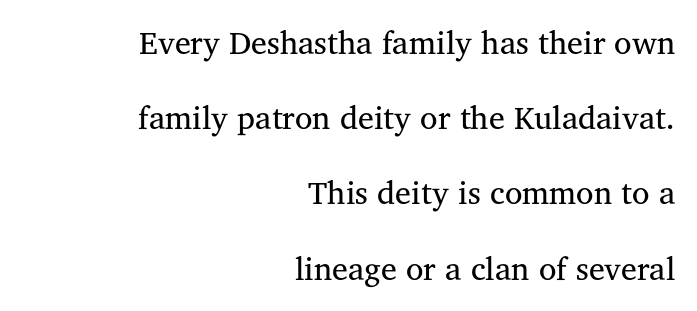
{"serif": "yes", "italic": "no", "bold": "no", "weight": "regular", "width": "normal", "stroke_contrast": "medium", "x_height": "medium", "monospaced": "no", "underline": "no", "align": "right", "line_spacing": "loose", "line_spacing_ratio": 2.35, "letter_spacing": "normal", "letter_spacing_em": 0.0, "glyph_px": 32}
